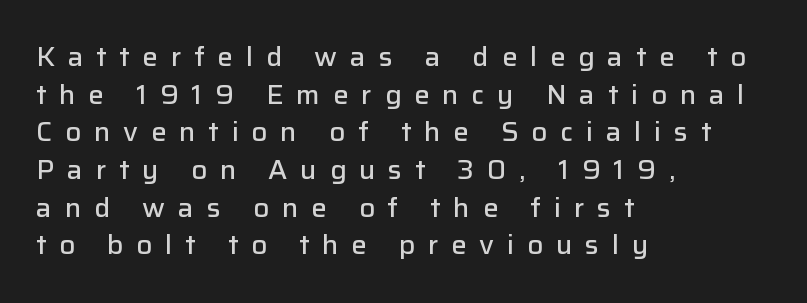
{"italic": "no", "bold": "semi", "underline": "no", "align": "left", "line_spacing": "normal", "line_spacing_ratio": 1.45, "letter_spacing": "wide", "letter_spacing_em": 0.49, "glyph_px": 26}
